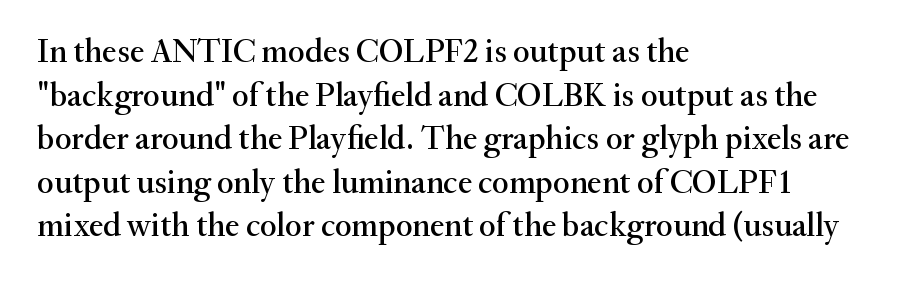
{"serif": "yes", "italic": "no", "width": "normal", "stroke_contrast": "medium", "x_height": "small", "monospaced": "no", "underline": "no", "align": "left", "line_spacing": "normal", "line_spacing_ratio": 1.32, "letter_spacing": "normal", "letter_spacing_em": 0.0, "glyph_px": 33}
